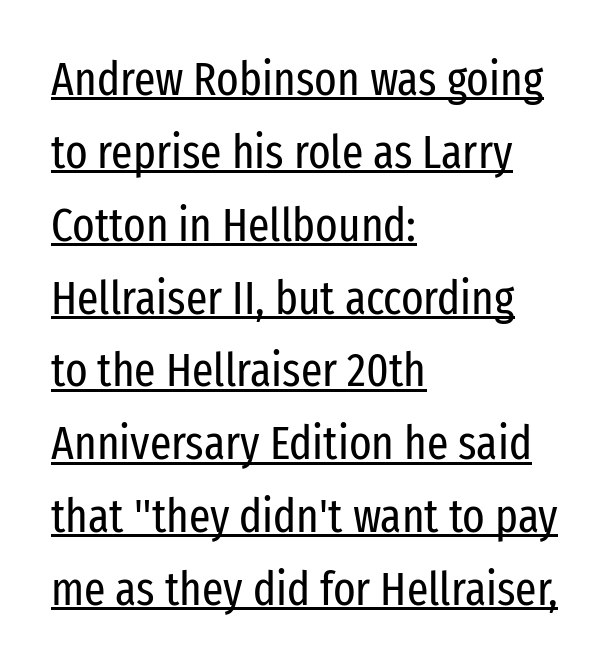
Note the varied advance widths — an 'i' is clearly narrower than an 'm'. A typesetter would call this zero additional tracking. This reads as an unemphasized weight, regular at the heaviest. The lettering holds an erect, upright posture throughout.
